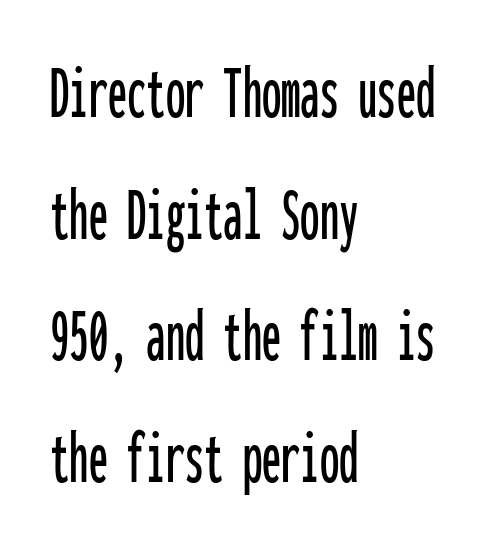
Q: Is the text italic (slanted)? A: No, it is upright.
Q: Is the typeface a serif or a sans-serif typeface? A: Sans-serif.
Q: Is the text underlined? A: No.
Q: How is the paragraph aligned? A: Left-aligned.
Q: Is the spacing between letters normal or unusually wide? A: Normal.
Q: Is the spacing between lines tight, normal or loose? A: Normal.
Q: Width (condensed, normal, or wide)? A: Condensed.
Q: Stroke contrast? A: Low.
Q: x-height? A: Medium.
Q: Monospaced? A: Yes.
